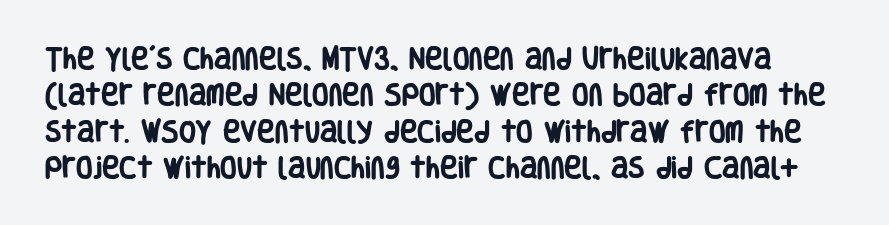
The rows are spaced the way most documents space them. Descenders hang freely into open space. Characters follow at the spacing the type designer built in. Heft: maximum for text — a bold. In terms of posture, this sample is upright.
